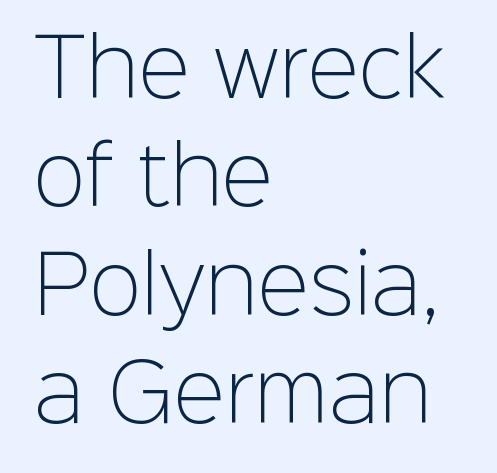
{"serif": "no", "italic": "no", "bold": "no", "weight": "light", "width": "normal", "stroke_contrast": "low", "x_height": "medium", "monospaced": "no", "underline": "no", "align": "left", "line_spacing": "normal", "line_spacing_ratio": 1.39, "letter_spacing": "normal", "letter_spacing_em": 0.0, "glyph_px": 78}
